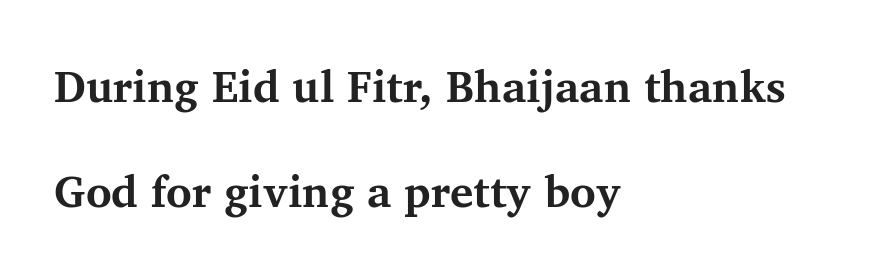
{"serif": "yes", "italic": "no", "bold": "yes", "weight": "bold", "width": "normal", "stroke_contrast": "medium", "x_height": "medium", "monospaced": "no", "underline": "no", "align": "left", "line_spacing": "loose", "line_spacing_ratio": 2.39, "letter_spacing": "normal", "letter_spacing_em": 0.0, "glyph_px": 44}
